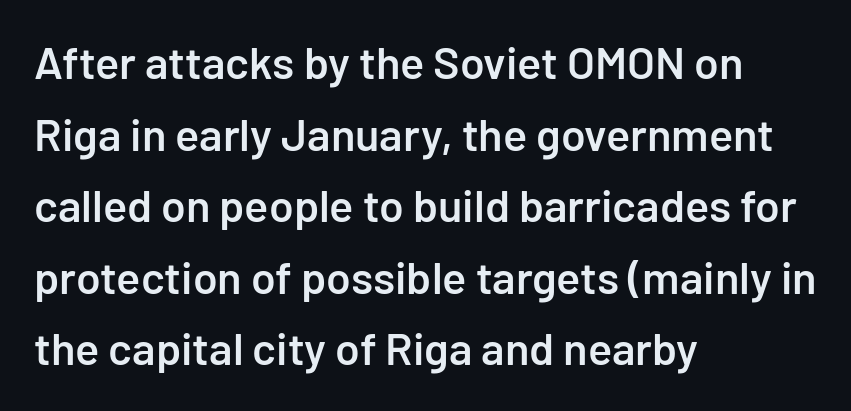
Q: Is the text bold? A: Semi-bold.
Q: Is the text italic (slanted)? A: No, it is upright.
Q: Is the typeface a serif or a sans-serif typeface? A: Sans-serif.
Q: Is the text underlined? A: No.
Q: How is the paragraph aligned? A: Left-aligned.
Q: Is the spacing between letters normal or unusually wide? A: Normal.
Q: Is the spacing between lines tight, normal or loose? A: Normal.
Q: Width (condensed, normal, or wide)? A: Normal.
Q: Stroke contrast? A: Low.
Q: x-height? A: Medium.
Q: Monospaced? A: No.
